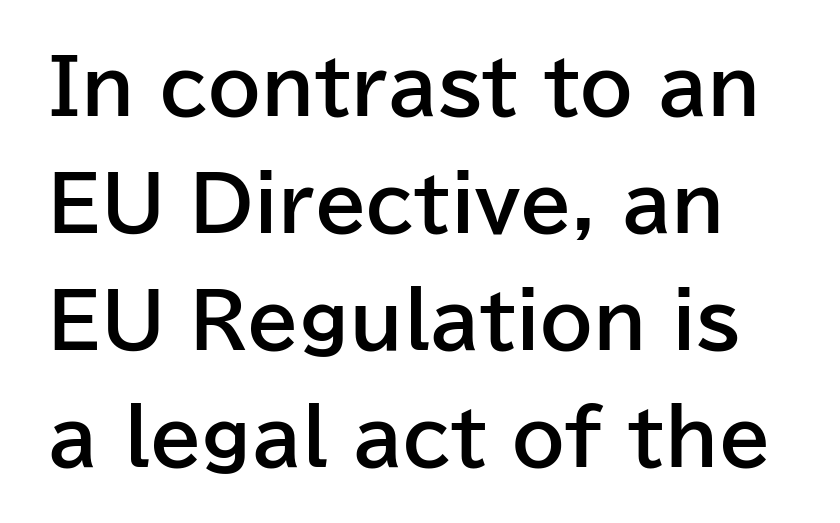
{"serif": "no", "italic": "no", "bold": "yes", "weight": "bold", "width": "normal", "stroke_contrast": "low", "x_height": "medium", "monospaced": "no", "underline": "no", "line_spacing": "normal", "line_spacing_ratio": 1.56, "letter_spacing": "normal", "letter_spacing_em": 0.0, "glyph_px": 75}
